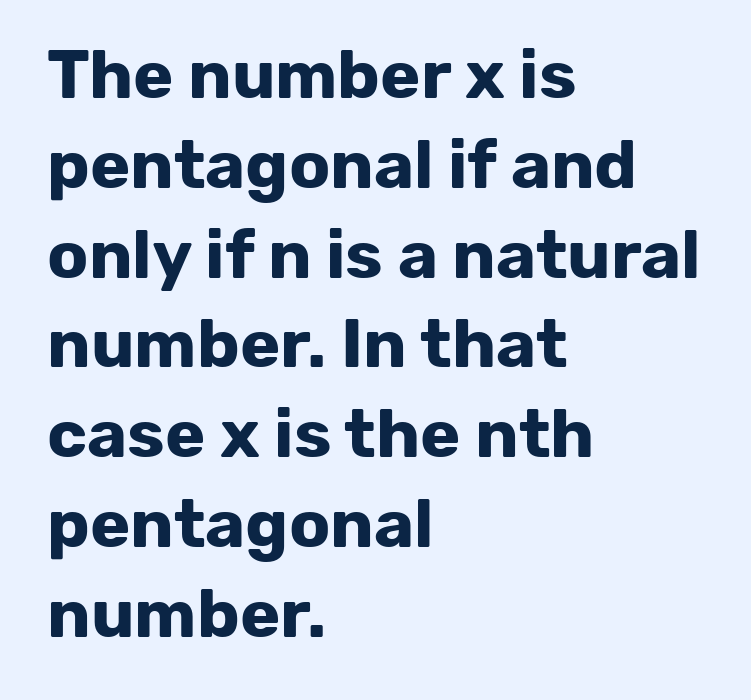
The letters stand upright; this is a roman face. The letters are bold, with thick, heavy strokes. Leading: standard. Honestly, there is no underline to notice here at all. The lines in this sample share a left origin and differ only in where they stop. Is the letter spacing exaggerated? No — it looks like the ordinary default.
